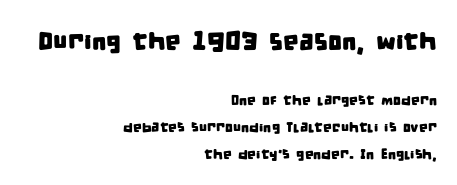
{"underline": "no", "align": "right", "line_spacing": "loose", "line_spacing_ratio": 1.93, "letter_spacing": "normal", "letter_spacing_em": 0.0, "larger_block": "first", "size_ratio": 1.79, "glyph_px": 25}
